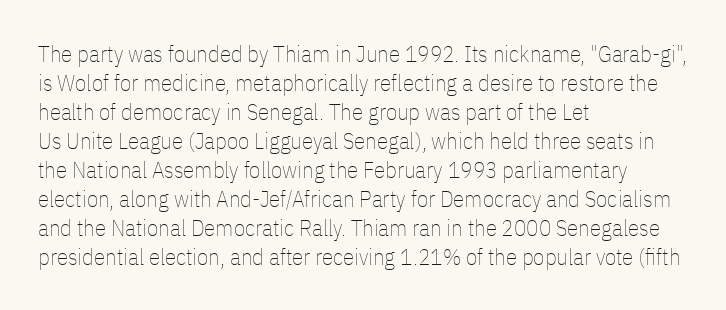
{"italic": "no", "bold": "no", "underline": "no", "align": "left", "line_spacing": "normal", "line_spacing_ratio": 1.26, "letter_spacing": "normal", "letter_spacing_em": 0.0, "glyph_px": 23}
